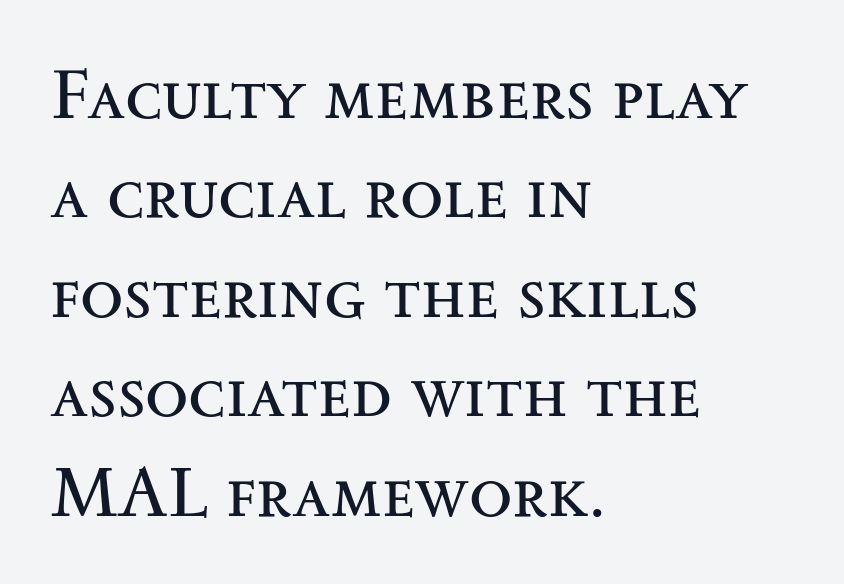
{"serif": "yes", "italic": "no", "bold": "no", "weight": "regular", "width": "wide", "stroke_contrast": "medium", "x_height": "small", "monospaced": "no", "underline": "no", "align": "left", "line_spacing": "normal", "line_spacing_ratio": 1.4, "letter_spacing": "normal", "letter_spacing_em": 0.0, "glyph_px": 71}
